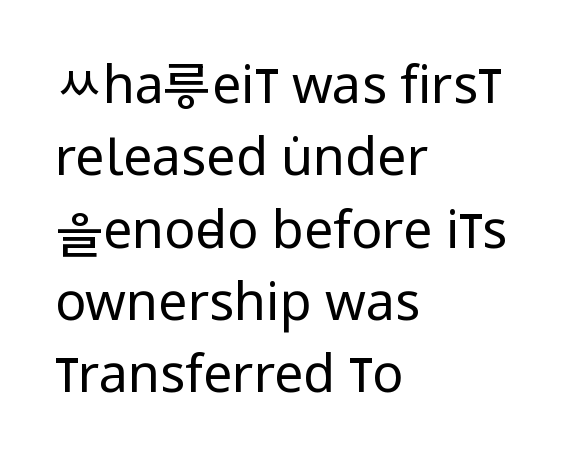
Q: Is the text bold? A: No.
Q: Is the text italic (slanted)? A: No, it is upright.
Q: Is the typeface a serif or a sans-serif typeface? A: Sans-serif.
Q: Is the text underlined? A: No.
Q: How is the paragraph aligned? A: Left-aligned.
Q: Is the spacing between letters normal or unusually wide? A: Normal.
Q: Is the spacing between lines tight, normal or loose? A: Normal.
Q: Width (condensed, normal, or wide)? A: Condensed.
Q: Stroke contrast? A: Low.
Q: x-height? A: Large.
Q: Monospaced? A: No.
